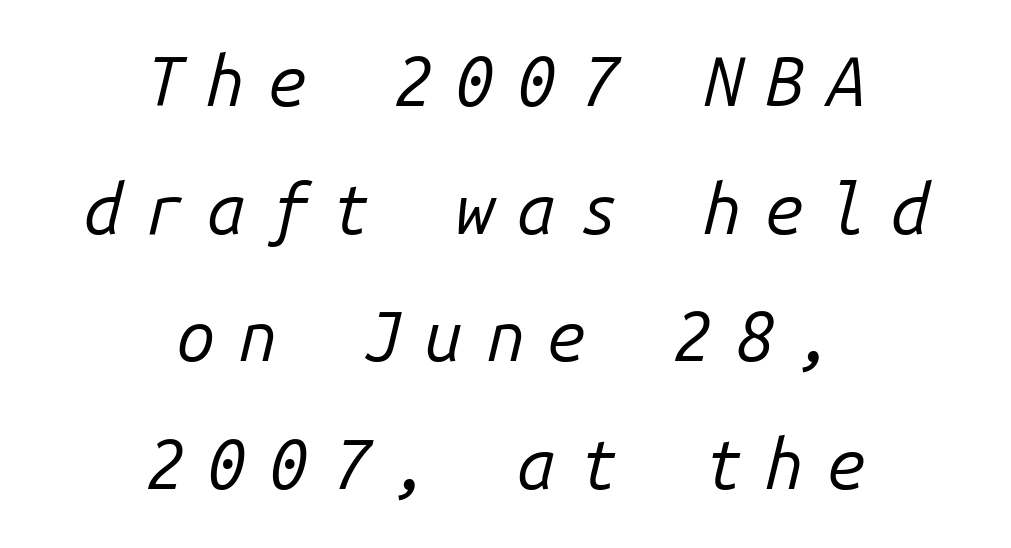
The font's italic variant was chosen for this text. A typesetter would call this monospace, since all characters share one set width. Is this a heavy cut? Hardly; it is regular or lighter. Characters follow at a spacing far wider than the type designer built in. The typesetter chose a symmetrical, centered arrangement here.
